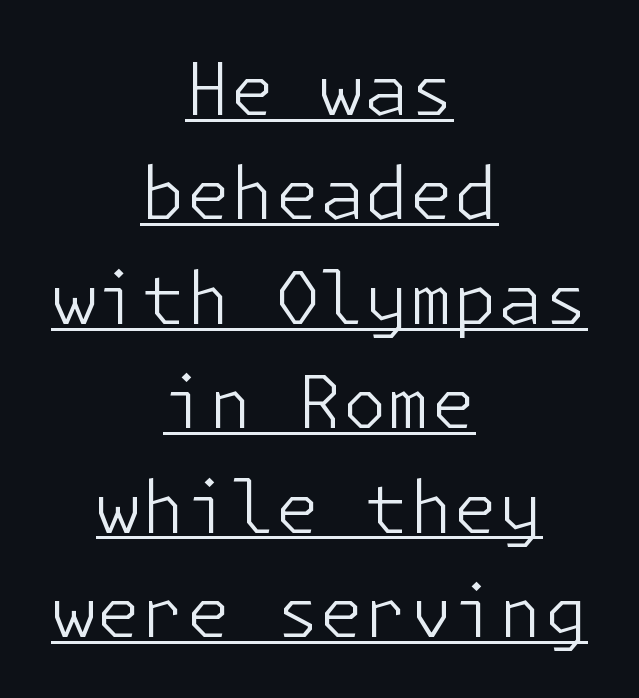
{"serif": "no", "italic": "no", "bold": "no", "weight": "light", "width": "normal", "stroke_contrast": "low", "x_height": "medium", "underline": "yes", "align": "center", "line_spacing": "normal", "line_spacing_ratio": 1.45, "letter_spacing": "normal", "letter_spacing_em": 0.0, "glyph_px": 72}
